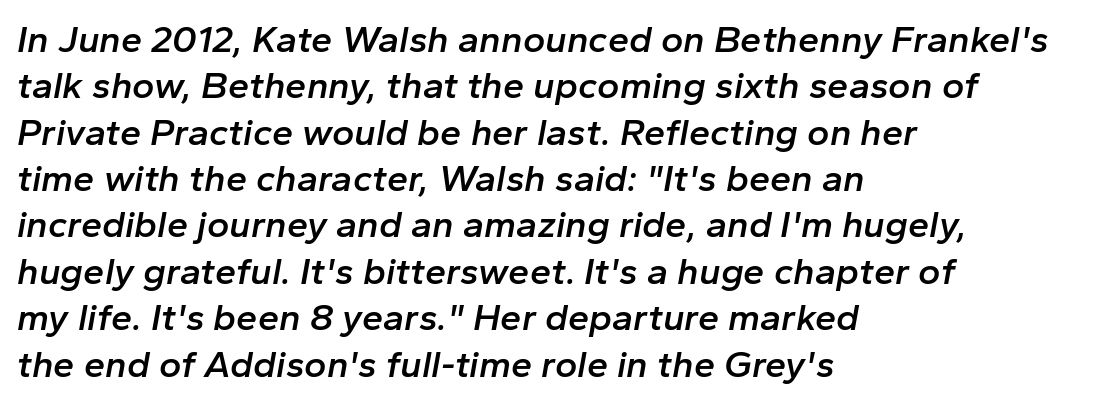
The font is running at a semibold setting, under full bold. You could not count columns in this text — the font is proportionally spaced. Nothing unusual about the tracking: characters are spaced as the font intends. Underline: absent. Slant detected: the letters are inclined.
